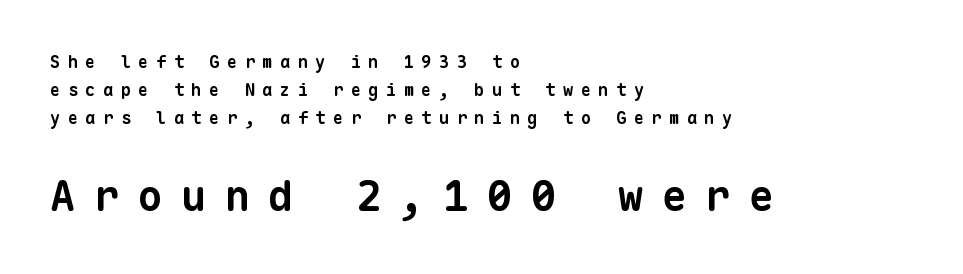
The image shows 42 px bold sans-serif type, monospaced; set left-aligned, normal line spacing (1.65x), unusually wide letter spacing (+0.44 em), not underlined; the second (bottom) block is 2.47x larger; low stroke contrast and a medium x-height.
